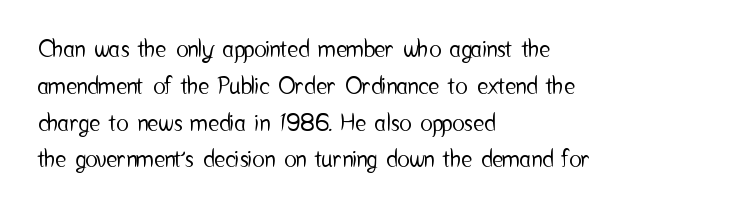
The image shows 23 px text type, upright; set left-aligned, normal line spacing (1.6x), normal letter spacing, not underlined.
